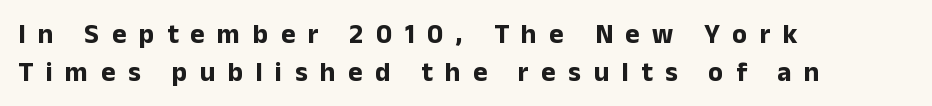
Q: Is the text bold? A: Yes.
Q: Is the text italic (slanted)? A: No, it is upright.
Q: Is the text underlined? A: No.
Q: How is the paragraph aligned? A: Left-aligned.
Q: Is the spacing between letters normal or unusually wide? A: Unusually wide.
Q: Is the spacing between lines tight, normal or loose? A: Normal.
